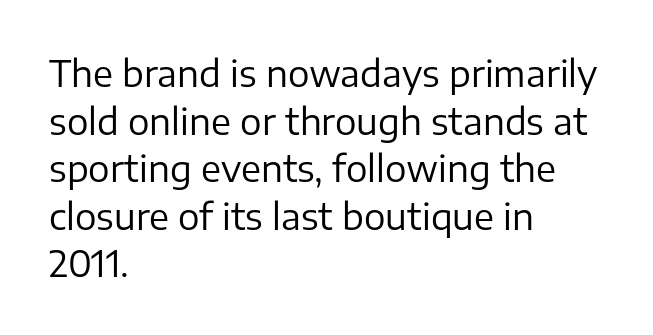
{"serif": "no", "italic": "no", "bold": "no", "weight": "regular", "width": "normal", "stroke_contrast": "low", "x_height": "medium", "monospaced": "no", "underline": "no", "align": "left", "line_spacing": "normal", "line_spacing_ratio": 1.32, "letter_spacing": "normal", "letter_spacing_em": 0.0, "glyph_px": 36}
